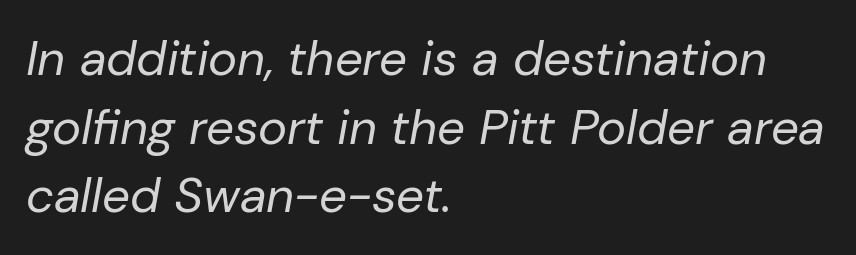
Q: Is the text bold? A: No.
Q: Is the text italic (slanted)? A: Yes, it leans right by about 10 degrees.
Q: Is the text underlined? A: No.
Q: How is the paragraph aligned? A: Left-aligned.
Q: Is the spacing between letters normal or unusually wide? A: Normal.
Q: Is the spacing between lines tight, normal or loose? A: Normal.
Q: Width (condensed, normal, or wide)? A: Normal.
Q: Stroke contrast? A: Low.
Q: x-height? A: Medium.
Q: Monospaced? A: No.
